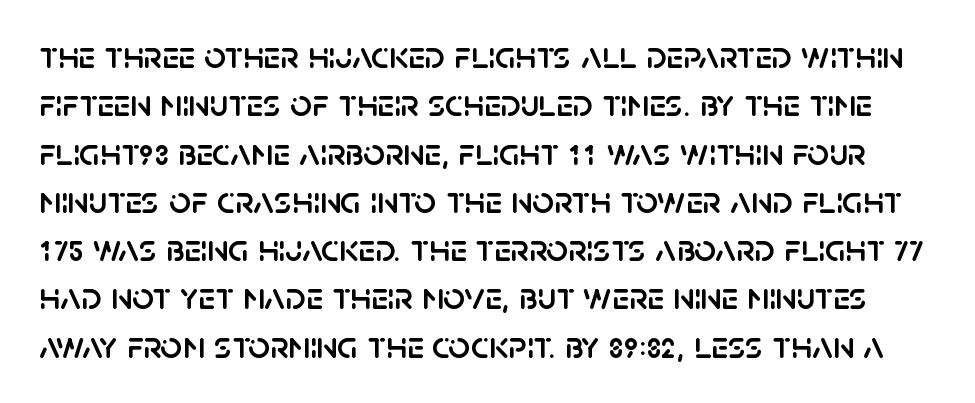
You could call the tracking neutral — neither tight nor loose. Is there any slant? The stems are plumb. Looks like regular typesetting: each glyph gets only the width it needs. Descender tails drop into unmarked territory.
